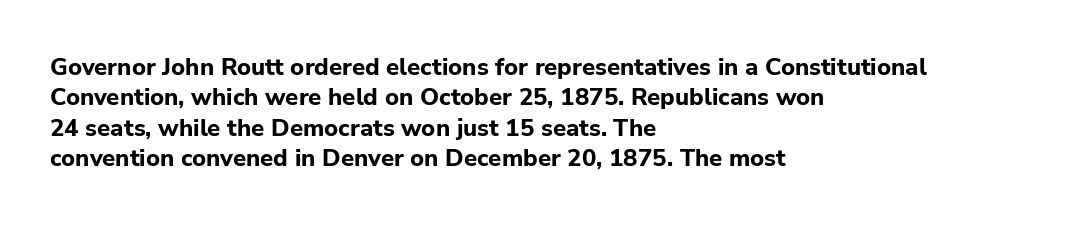
The image shows 24 px bold type, upright; set left-aligned, normal line spacing (1.27x), normal letter spacing, not underlined.
